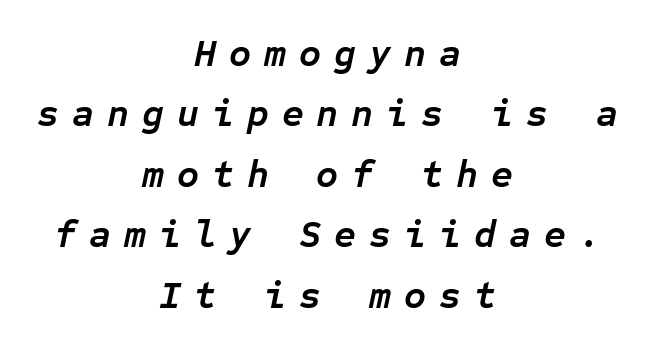
{"italic": "yes", "lean": "right", "slant_degrees": 12, "bold": "yes", "weight": "semibold", "width": "normal", "stroke_contrast": "low", "x_height": "medium", "monospaced": "yes", "underline": "no", "align": "center", "line_spacing": "normal", "line_spacing_ratio": 1.59, "letter_spacing": "wide", "letter_spacing_em": 0.34, "glyph_px": 38}
